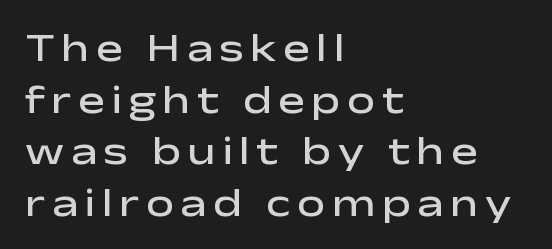
Q: Is the text bold? A: Semi-bold.
Q: Is the text italic (slanted)? A: No, it is upright.
Q: Is the typeface a serif or a sans-serif typeface? A: Sans-serif.
Q: Is the text underlined? A: No.
Q: How is the paragraph aligned? A: Left-aligned.
Q: Is the spacing between lines tight, normal or loose? A: Normal.
Q: Width (condensed, normal, or wide)? A: Wide.
Q: Stroke contrast? A: Low.
Q: x-height? A: Medium.
Q: Monospaced? A: No.
